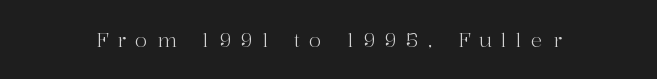
Q: Is the text bold? A: No.
Q: Is the text italic (slanted)? A: No, it is upright.
Q: Is the text underlined? A: No.
Q: Is the spacing between letters normal or unusually wide? A: Unusually wide.
